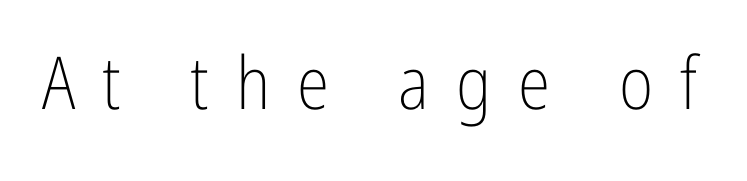
Q: Is the text bold? A: No.
Q: Is the text italic (slanted)? A: No, it is upright.
Q: Is the typeface a serif or a sans-serif typeface? A: Sans-serif.
Q: Is the text underlined? A: No.
Q: Is the spacing between letters normal or unusually wide? A: Unusually wide.
Q: Width (condensed, normal, or wide)? A: Condensed.
Q: Stroke contrast? A: Low.
Q: x-height? A: Medium.
Q: Monospaced? A: No.
